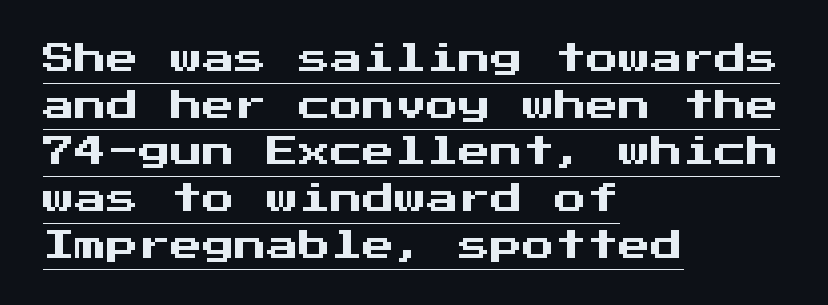
Q: Is the text italic (slanted)? A: No, it is upright.
Q: Is the typeface a serif or a sans-serif typeface? A: Sans-serif.
Q: Is the text underlined? A: Yes.
Q: How is the paragraph aligned? A: Left-aligned.
Q: Is the spacing between letters normal or unusually wide? A: Normal.
Q: Is the spacing between lines tight, normal or loose? A: Normal.
Q: Width (condensed, normal, or wide)? A: Normal.
Q: Stroke contrast? A: Medium.
Q: x-height? A: Medium.
